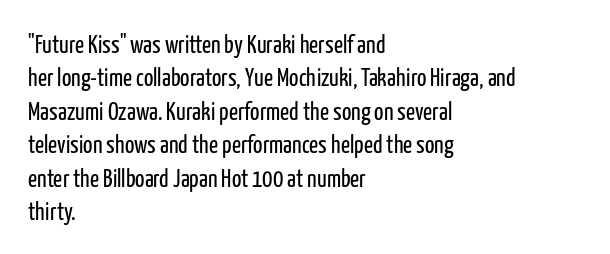
{"italic": "no", "bold": "no", "underline": "no", "align": "left", "line_spacing": "normal", "line_spacing_ratio": 1.34, "letter_spacing": "normal", "letter_spacing_em": 0.0, "glyph_px": 25}
